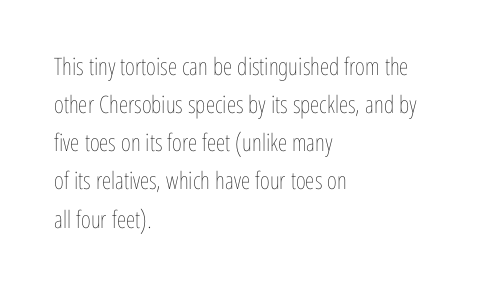
Q: Is the text bold? A: No.
Q: Is the text italic (slanted)? A: No, it is upright.
Q: Is the text underlined? A: No.
Q: How is the paragraph aligned? A: Left-aligned.
Q: Is the spacing between letters normal or unusually wide? A: Normal.
Q: Is the spacing between lines tight, normal or loose? A: Normal.
